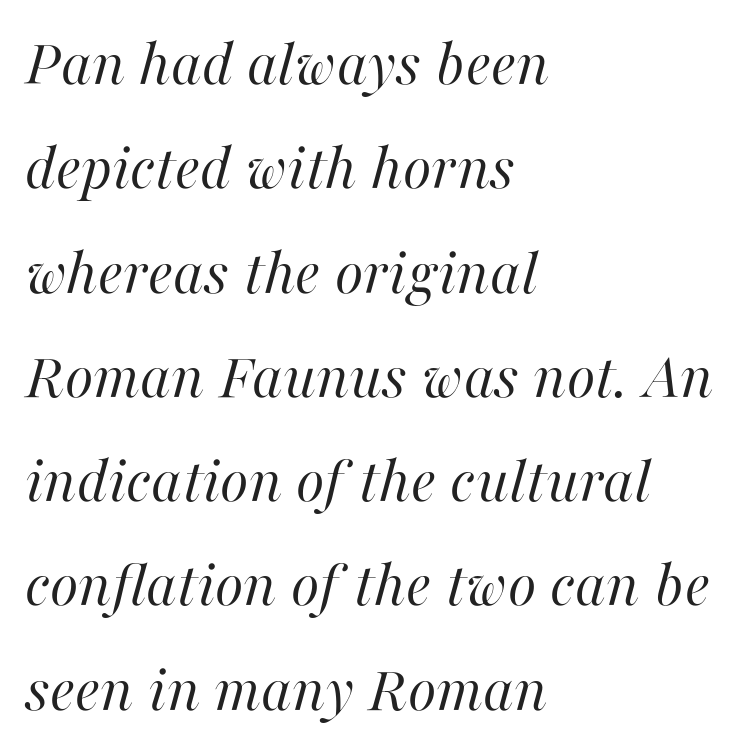
Characters follow at the spacing the type designer built in. The whole block is typeset with a tilt. Plain, unruled lines of type. Do the characters align in a grid? No, the font is proportional.
